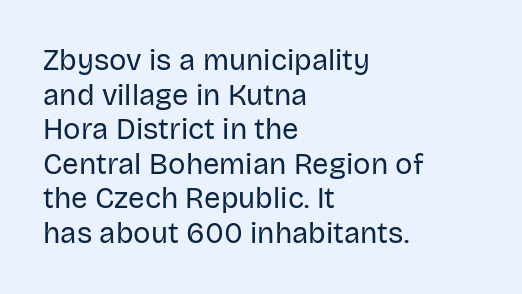
The image shows 29 px regular-weight sans-serif type, upright; set left-aligned, line spacing 1.19x, normal letter spacing, not underlined; low stroke contrast and a large x-height.
